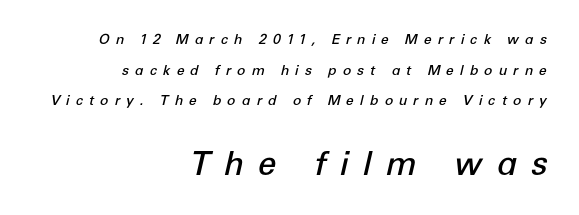
One-word summary of the alignment: right. A typesetter would call this heavily tracked-out type. On the weight axis this lands at semibold, roughly 600. You could fit nearly another row in the gap between these rows. You can tell it's italic because the verticals aren't actually vertical.
